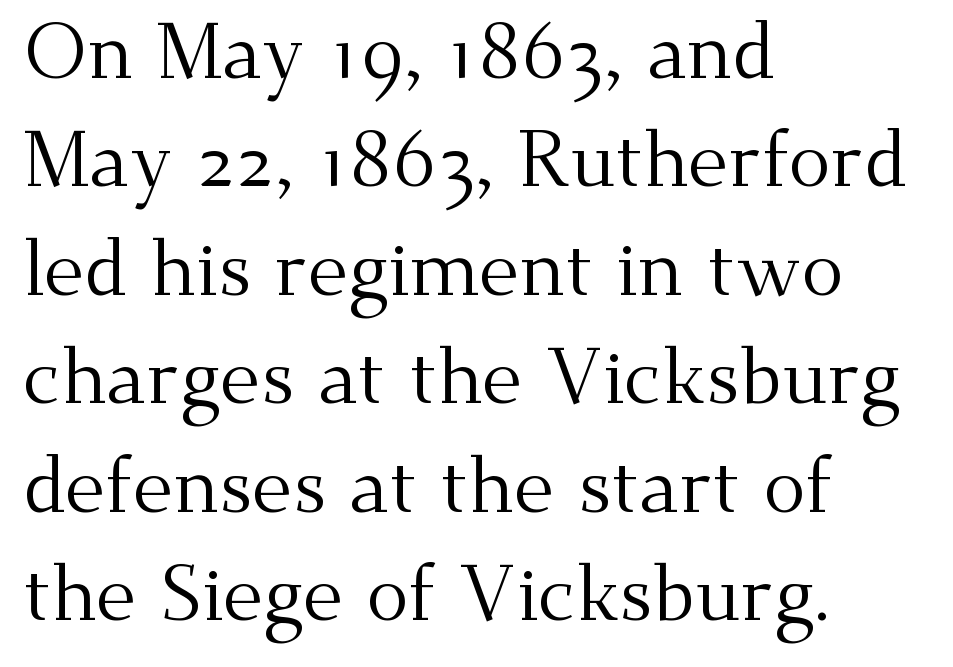
Q: Is the text bold? A: No.
Q: Is the text italic (slanted)? A: No, it is upright.
Q: Is the typeface a serif or a sans-serif typeface? A: Serif.
Q: Is the text underlined? A: No.
Q: How is the paragraph aligned? A: Left-aligned.
Q: Is the spacing between letters normal or unusually wide? A: Normal.
Q: Is the spacing between lines tight, normal or loose? A: Normal.
Q: Width (condensed, normal, or wide)? A: Normal.
Q: Stroke contrast? A: Medium.
Q: x-height? A: Small.
Q: Monospaced? A: No.
